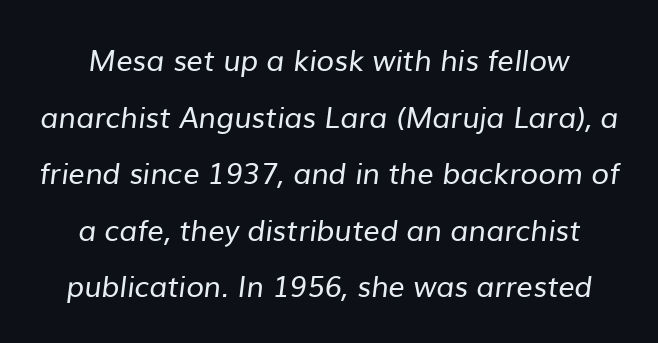
Q: Is the text bold? A: No.
Q: Is the typeface a serif or a sans-serif typeface? A: Sans-serif.
Q: Is the text underlined? A: No.
Q: Is the spacing between letters normal or unusually wide? A: Normal.
Q: Is the spacing between lines tight, normal or loose? A: Loose.
Q: Width (condensed, normal, or wide)? A: Normal.
Q: Stroke contrast? A: Low.
Q: x-height? A: Medium.
Q: Monospaced? A: No.
